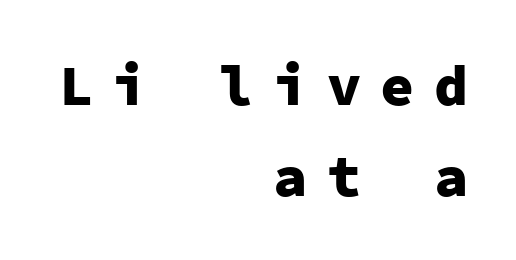
Q: Is the text bold? A: Yes.
Q: Is the text italic (slanted)? A: No, it is upright.
Q: Is the typeface a serif or a sans-serif typeface? A: Sans-serif.
Q: Is the text underlined? A: No.
Q: How is the paragraph aligned? A: Right-aligned.
Q: Is the spacing between letters normal or unusually wide? A: Unusually wide.
Q: Is the spacing between lines tight, normal or loose? A: Normal.
Q: Width (condensed, normal, or wide)? A: Normal.
Q: Stroke contrast? A: Low.
Q: x-height? A: Medium.
Q: Monospaced? A: Yes.
